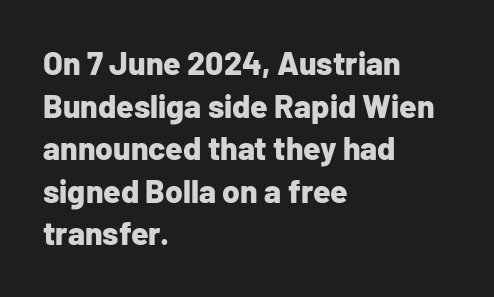
The image shows 32 px bold sans-serif type, upright; set left-aligned, normal line spacing (1.33x), normal letter spacing, not underlined; low stroke contrast and a medium x-height.
